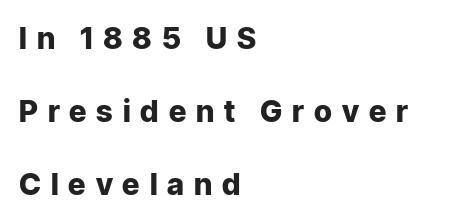
{"serif": "no", "italic": "no", "bold": "yes", "weight": "heavy", "width": "normal", "stroke_contrast": "low", "x_height": "medium", "monospaced": "no", "underline": "no", "align": "left", "line_spacing": "loose", "line_spacing_ratio": 2.44, "letter_spacing": "wide", "letter_spacing_em": 0.33, "glyph_px": 30}
